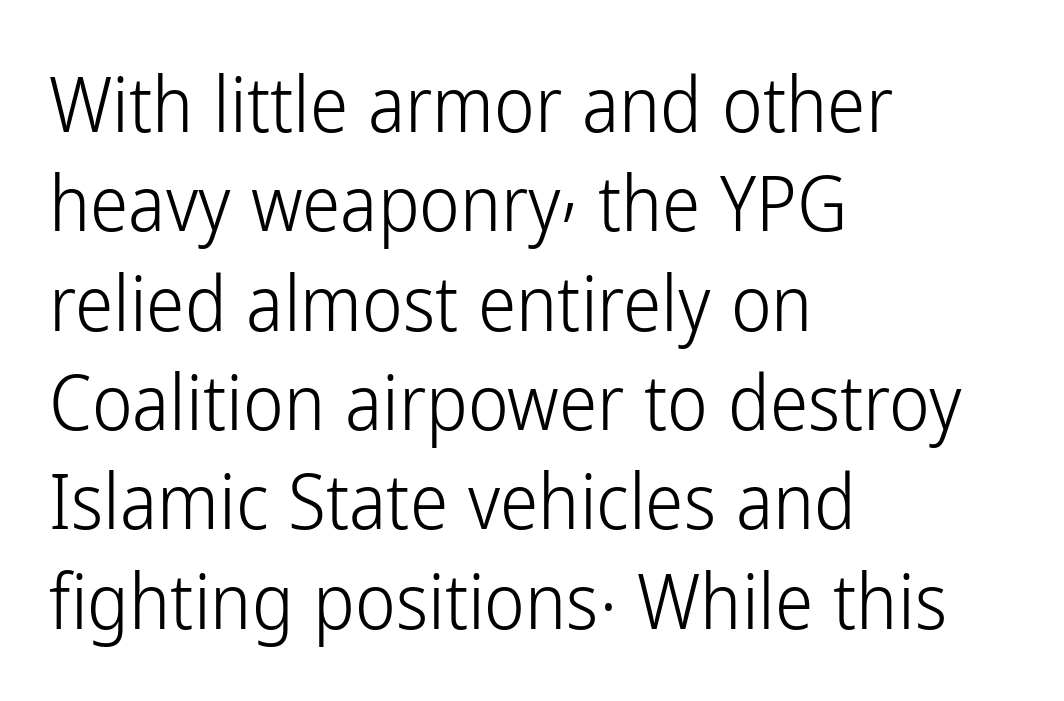
The image shows 77 px light, condensed sans-serif type, upright; set left-aligned, normal line spacing (1.29x), normal letter spacing, not underlined; low stroke contrast and a medium x-height.
